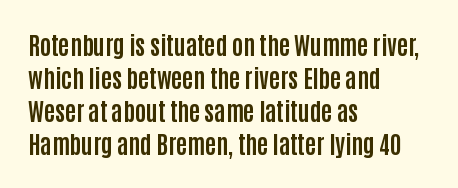
Q: Is the text bold? A: Yes.
Q: Is the text italic (slanted)? A: No, it is upright.
Q: Is the text underlined? A: No.
Q: How is the paragraph aligned? A: Left-aligned.
Q: Is the spacing between letters normal or unusually wide? A: Normal.
Q: Is the spacing between lines tight, normal or loose? A: Normal.
